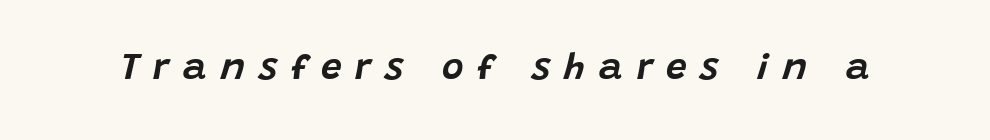
Q: Is the text italic (slanted)? A: Yes, it leans right by about 15 degrees.
Q: Is the text underlined? A: No.
Q: Is the spacing between letters normal or unusually wide? A: Unusually wide.
Q: Width (condensed, normal, or wide)? A: Normal.
Q: Stroke contrast? A: Low.
Q: x-height? A: Large.
Q: Monospaced? A: No.
